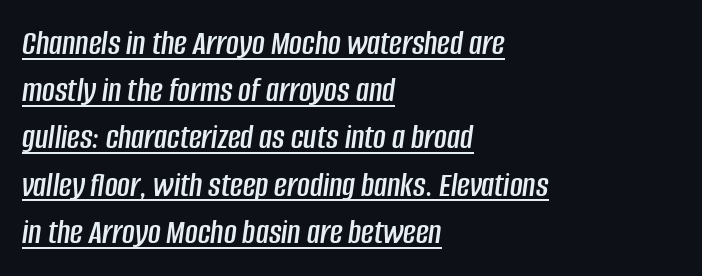
{"italic": "yes", "lean": "right", "slant_degrees": 8, "width": "condensed", "stroke_contrast": "low", "x_height": "large", "monospaced": "no", "underline": "yes", "align": "left", "line_spacing": "normal", "line_spacing_ratio": 1.35, "letter_spacing": "normal", "letter_spacing_em": 0.0, "glyph_px": 35}
